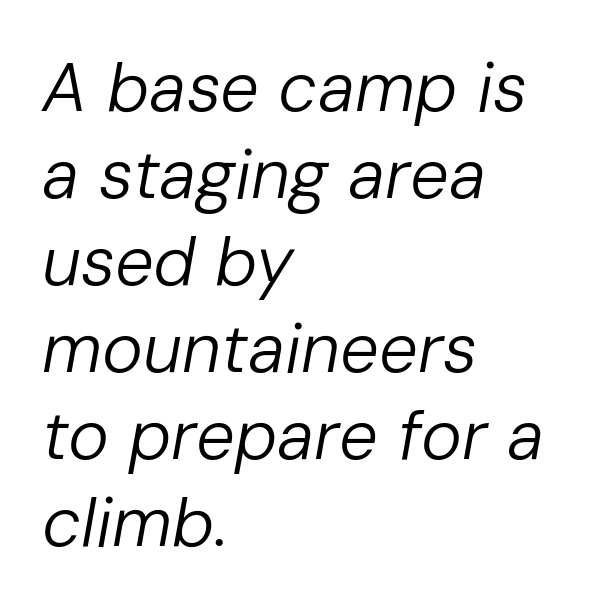
{"italic": "yes", "lean": "right", "slant_degrees": 10, "bold": "no", "weight": "regular", "width": "normal", "stroke_contrast": "low", "x_height": "medium", "monospaced": "no", "underline": "no", "align": "left", "line_spacing": "normal", "line_spacing_ratio": 1.26, "letter_spacing": "normal", "letter_spacing_em": 0.0, "glyph_px": 69}
